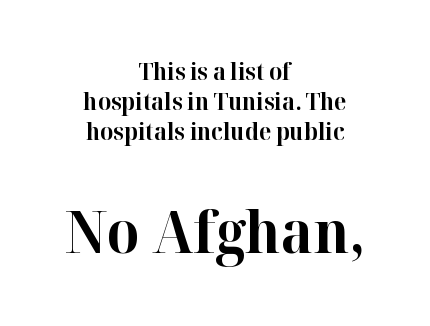
In this sample the second text group is rendered at the bigger scale. The rendering uses natural spacing where letterforms have individual widths. Unlike italic type, these characters show no tilt at all. The gaps between neighbouring characters are ordinary and unremarkable. A full-strength bold gives these letters their thick strokes. The space beneath each line is pristine and unruled.
